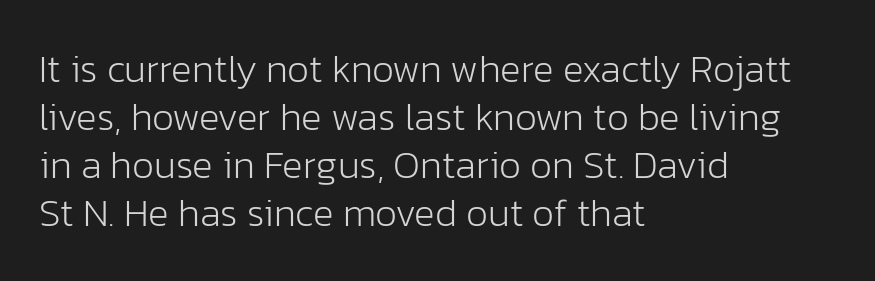
Q: Is the text bold? A: No.
Q: Is the text italic (slanted)? A: No, it is upright.
Q: Is the typeface a serif or a sans-serif typeface? A: Sans-serif.
Q: Is the text underlined? A: No.
Q: How is the paragraph aligned? A: Left-aligned.
Q: Is the spacing between letters normal or unusually wide? A: Normal.
Q: Width (condensed, normal, or wide)? A: Normal.
Q: Stroke contrast? A: Low.
Q: x-height? A: Medium.
Q: Monospaced? A: No.
